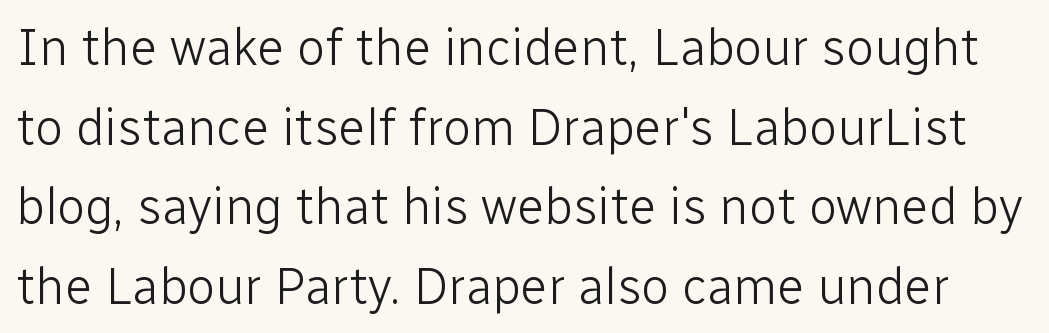
Q: Is the text bold? A: No.
Q: Is the text italic (slanted)? A: No, it is upright.
Q: Is the typeface a serif or a sans-serif typeface? A: Sans-serif.
Q: Is the text underlined? A: No.
Q: Is the spacing between letters normal or unusually wide? A: Normal.
Q: Is the spacing between lines tight, normal or loose? A: Normal.
Q: Width (condensed, normal, or wide)? A: Normal.
Q: Stroke contrast? A: Low.
Q: x-height? A: Medium.
Q: Monospaced? A: No.
